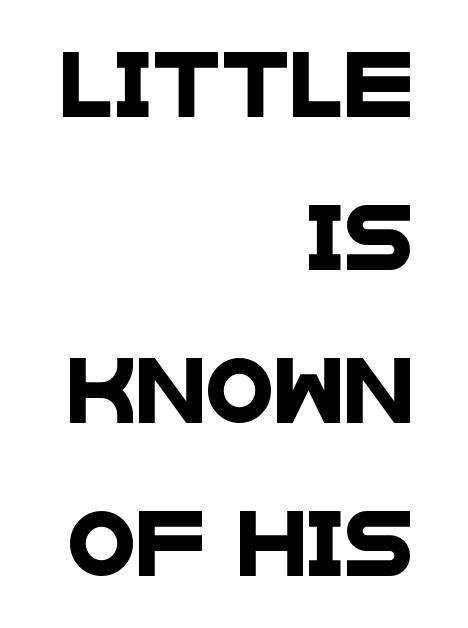
{"serif": "no", "width": "wide", "stroke_contrast": "low", "x_height": "large", "monospaced": "no", "underline": "no", "align": "right", "line_spacing": "loose", "line_spacing_ratio": 2.43, "letter_spacing": "normal", "letter_spacing_em": 0.0, "glyph_px": 63}
